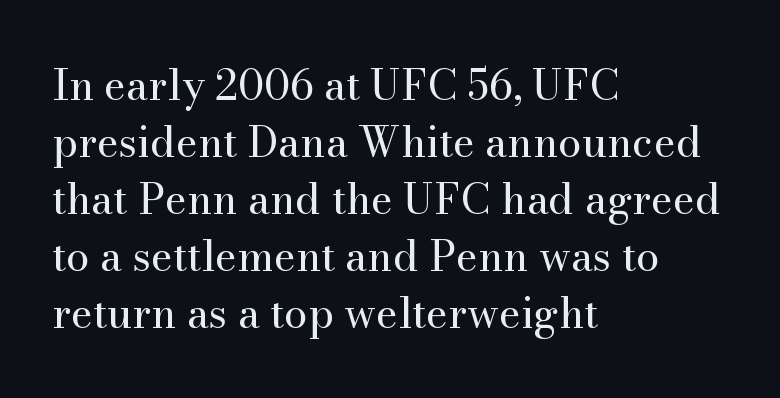
Q: Is the text bold? A: No.
Q: Is the text italic (slanted)? A: No, it is upright.
Q: Is the typeface a serif or a sans-serif typeface? A: Serif.
Q: Is the text underlined? A: No.
Q: How is the paragraph aligned? A: Left-aligned.
Q: Is the spacing between letters normal or unusually wide? A: Normal.
Q: Is the spacing between lines tight, normal or loose? A: Normal.
Q: Width (condensed, normal, or wide)? A: Normal.
Q: Stroke contrast? A: Medium.
Q: x-height? A: Small.
Q: Monospaced? A: No.
